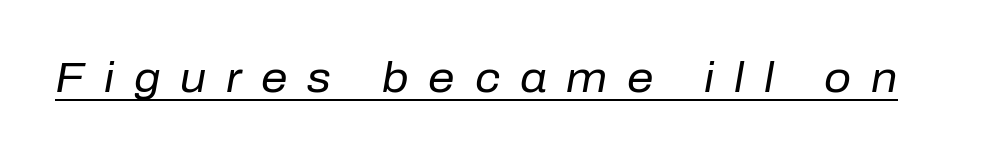
The image shows 42 px regular-weight type, italic (leaning right); set unusually wide letter spacing (+0.47 em), underlined; low stroke contrast and a medium x-height.
